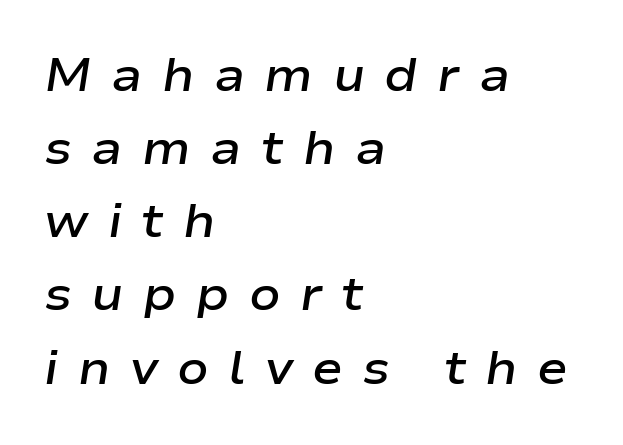
Q: Is the text bold? A: Semi-bold.
Q: Is the text italic (slanted)? A: Yes, it leans right by about 9 degrees.
Q: Is the text underlined? A: No.
Q: How is the paragraph aligned? A: Left-aligned.
Q: Is the spacing between letters normal or unusually wide? A: Unusually wide.
Q: Is the spacing between lines tight, normal or loose? A: Normal.
Q: Width (condensed, normal, or wide)? A: Wide.
Q: Stroke contrast? A: Low.
Q: x-height? A: Medium.
Q: Monospaced? A: No.
